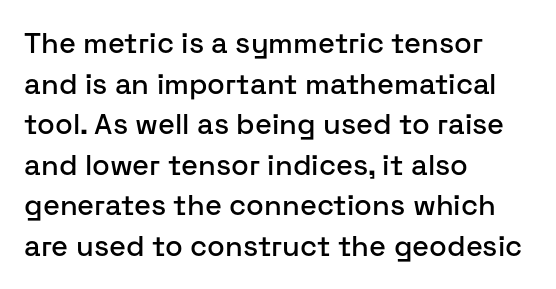
Casual observation: everything's shoved over to the left. Short note: letters normally spaced. Rule under the text: the space is simply empty. Reading down the column, the eye jumps a familiar distance to each next line. Note the varied advance widths — an 'i' is clearly narrower than an 'm'. This sample uses an upright cut, with every glyph sitting square on the baseline.
